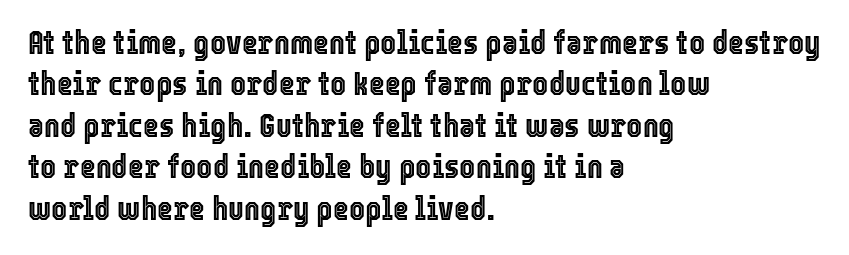
{"italic": "no", "width": "condensed", "x_height": "medium", "monospaced": "no", "underline": "no", "align": "left", "line_spacing_ratio": 1.22, "letter_spacing": "normal", "letter_spacing_em": 0.0, "glyph_px": 34}
